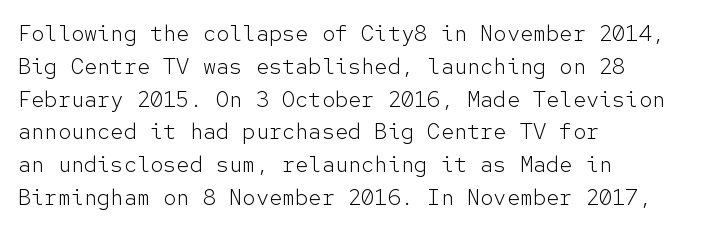
Q: Is the text bold? A: No.
Q: Is the text italic (slanted)? A: No, it is upright.
Q: Is the text underlined? A: No.
Q: How is the paragraph aligned? A: Left-aligned.
Q: Is the spacing between letters normal or unusually wide? A: Normal.
Q: Is the spacing between lines tight, normal or loose? A: Normal.
